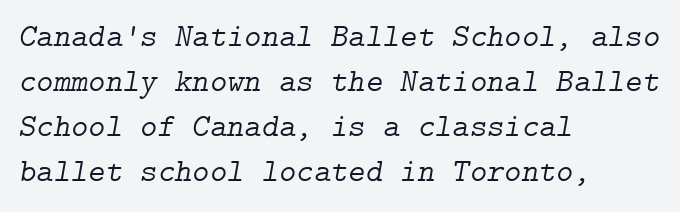
{"serif": "yes", "italic": "yes", "lean": "right", "slant_degrees": 9, "bold": "no", "weight": "light", "width": "normal", "stroke_contrast": "low", "x_height": "medium", "underline": "no", "align": "left", "line_spacing": "normal", "line_spacing_ratio": 1.36, "letter_spacing": "normal", "letter_spacing_em": 0.0, "glyph_px": 33}
